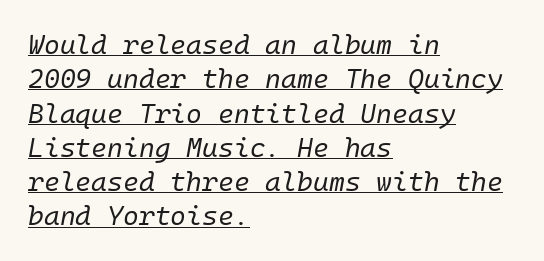
The image shows 27 px text type, italic (leaning right); set left-aligned, normal line spacing (1.27x), normal letter spacing, underlined.
